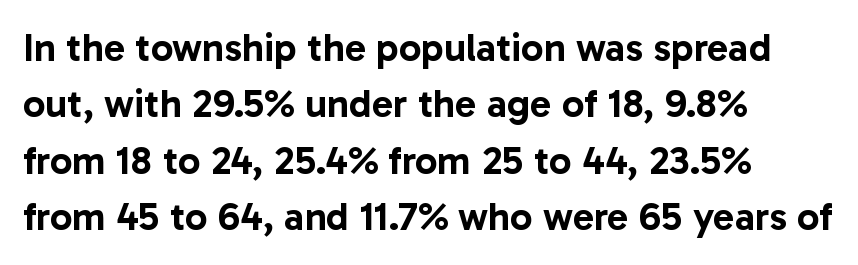
The image shows 40 px sans-serif type, upright; set left-aligned, normal line spacing (1.41x), normal letter spacing, not underlined; low stroke contrast and a medium x-height.
